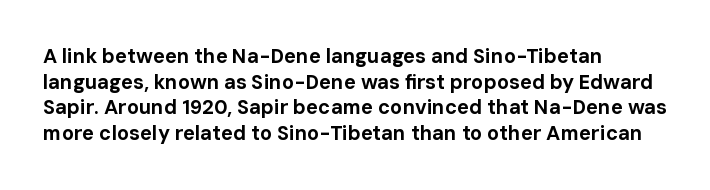
{"italic": "no", "bold": "yes", "underline": "no", "align": "left", "line_spacing": "normal", "line_spacing_ratio": 1.28, "letter_spacing": "normal", "letter_spacing_em": 0.0, "glyph_px": 20}
